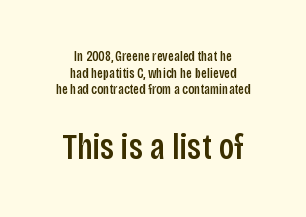
{"serif": "no", "italic": "no", "width": "condensed", "stroke_contrast": "low", "x_height": "large", "monospaced": "no", "underline": "no", "align": "center", "line_spacing_ratio": 1.18, "letter_spacing": "normal", "letter_spacing_em": 0.0, "larger_block": "second", "size_ratio": 2.57, "glyph_px": 36}
